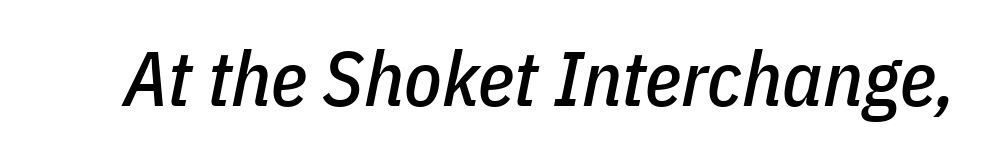
{"italic": "yes", "lean": "right", "slant_degrees": 11, "width": "condensed", "stroke_contrast": "low", "x_height": "medium", "monospaced": "no", "underline": "no", "letter_spacing": "normal", "letter_spacing_em": 0.0, "glyph_px": 77}
